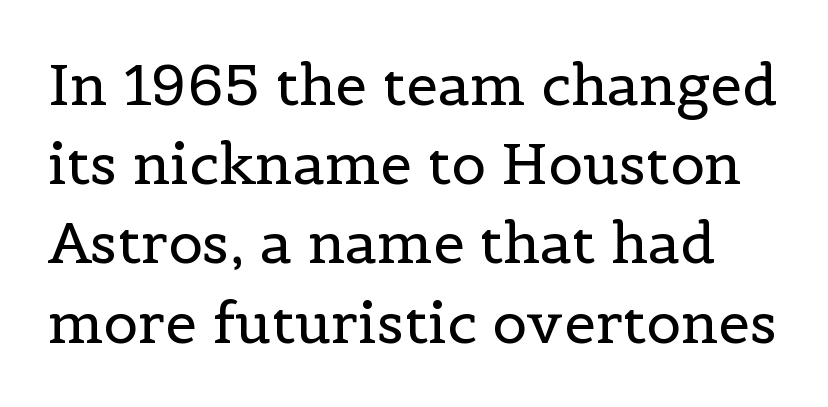
The image shows 57 px regular-weight serif type, upright; set normal line spacing (1.39x), normal letter spacing, not underlined; a medium x-height.
